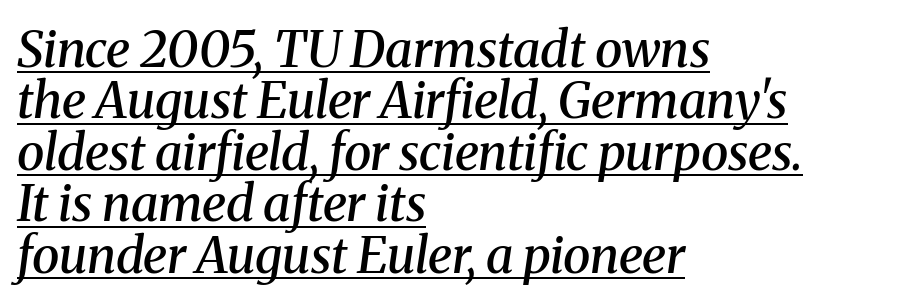
The rendering uses natural spacing where letterforms have individual widths. Regarding leading, the lines here are crowded together. The compositor pushed each line to the left boundary. The rendering uses the underline text-decoration. The sample has been set in demibold, a notch under bold. Look at the tracking — it's just the regular setting, nothing added.
